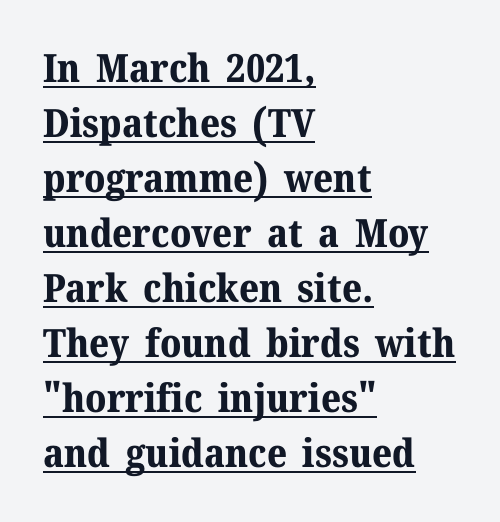
Q: Is the text bold? A: Yes.
Q: Is the text italic (slanted)? A: No, it is upright.
Q: Is the typeface a serif or a sans-serif typeface? A: Serif.
Q: Is the text underlined? A: Yes.
Q: How is the paragraph aligned? A: Left-aligned.
Q: Is the spacing between letters normal or unusually wide? A: Normal.
Q: Is the spacing between lines tight, normal or loose? A: Normal.
Q: Width (condensed, normal, or wide)? A: Normal.
Q: Stroke contrast? A: Medium.
Q: x-height? A: Medium.
Q: Monospaced? A: No.
